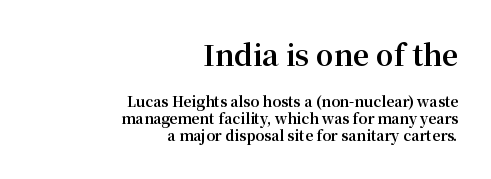
The image shows 28 px bold serif type, upright; set right-aligned, line spacing 1.23x, normal letter spacing, not underlined; the first (top) block is 2.0x larger; medium stroke contrast and a medium x-height.
